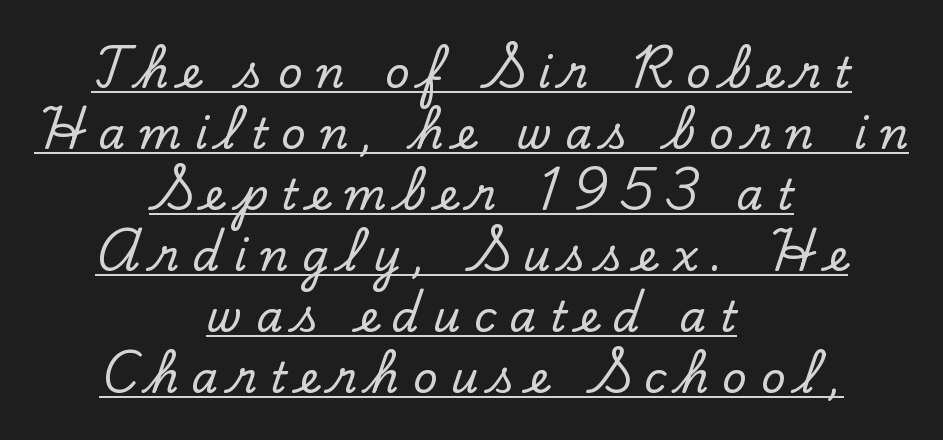
Q: Is the text italic (slanted)? A: Yes.
Q: Is the typeface a serif or a sans-serif typeface? A: Serif.
Q: Is the text underlined? A: Yes.
Q: How is the paragraph aligned? A: Centered.
Q: Is the spacing between letters normal or unusually wide? A: Unusually wide.
Q: Is the spacing between lines tight, normal or loose? A: Normal.
Q: Width (condensed, normal, or wide)? A: Normal.
Q: Stroke contrast? A: Low.
Q: x-height? A: Small.
Q: Monospaced? A: No.
